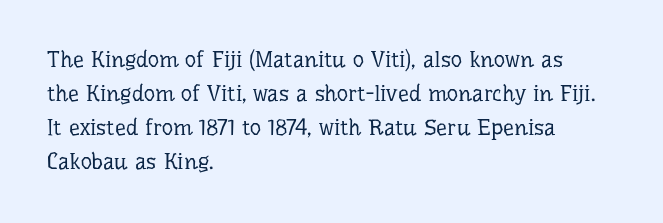
The image shows 22 px text type, upright; set left-aligned, normal line spacing (1.55x), normal letter spacing, not underlined.
